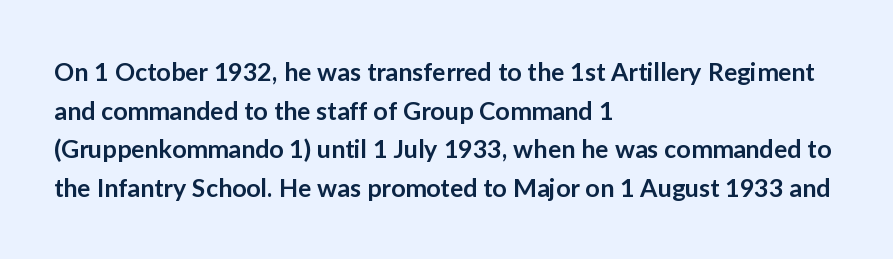
Quick note: underline off. The passage is arranged the way most books set body copy — flush left. Quick note: interline space is typical. Posture: vertical. The letters sit at their default tracking, neither squeezed nor spread.
